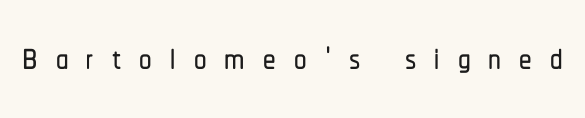
Someone cranked the tracking dial way up on this one. This sample has the flowing, uneven cadence of proportional lettering. The rendering shows plain stroke endings on the letterforms — a sans-serif design. Nobody drew a line under any word here. Posture: straight, roman, zero tilt.
